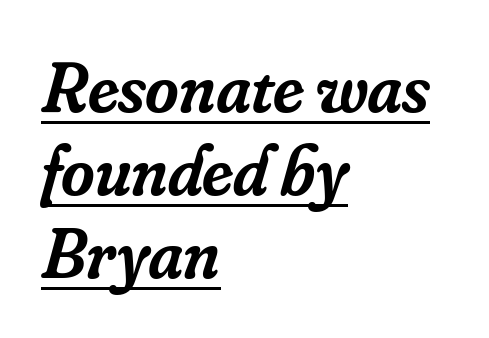
Typesetter's note: demi weight, one step under bold. Posture: slanted. You could call the tracking neutral — neither tight nor loose. The face used here appears with an underline applied.
